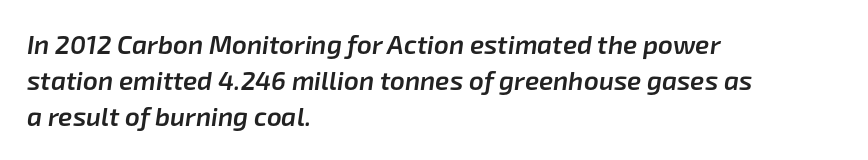
Q: Is the text bold? A: Semi-bold.
Q: Is the text italic (slanted)? A: Yes, it leans right by about 8 degrees.
Q: Is the text underlined? A: No.
Q: How is the paragraph aligned? A: Left-aligned.
Q: Is the spacing between letters normal or unusually wide? A: Normal.
Q: Is the spacing between lines tight, normal or loose? A: Normal.
